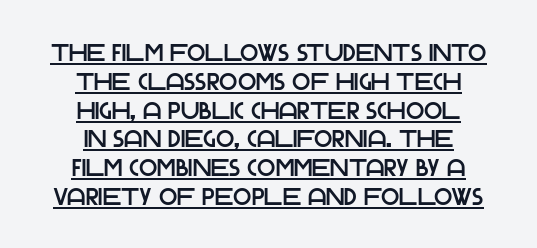
Q: Is the text italic (slanted)? A: No, it is upright.
Q: Is the text underlined? A: Yes.
Q: How is the paragraph aligned? A: Centered.
Q: Is the spacing between letters normal or unusually wide? A: Normal.
